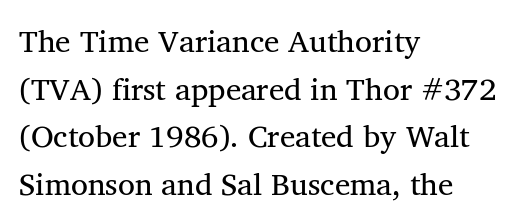
{"serif": "yes", "italic": "no", "bold": "no", "weight": "regular", "width": "normal", "stroke_contrast": "medium", "x_height": "medium", "monospaced": "no", "underline": "no", "align": "left", "line_spacing": "normal", "line_spacing_ratio": 1.54, "letter_spacing": "normal", "letter_spacing_em": 0.0, "glyph_px": 31}
